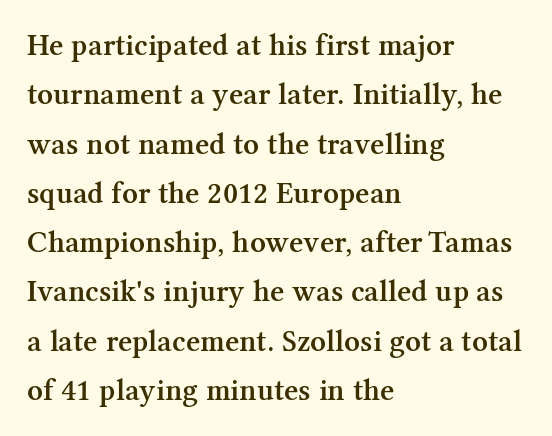
{"serif": "yes", "italic": "no", "bold": "semi", "weight": "semibold", "width": "normal", "stroke_contrast": "medium", "x_height": "medium", "monospaced": "no", "underline": "no", "align": "left", "line_spacing": "normal", "line_spacing_ratio": 1.59, "letter_spacing": "normal", "letter_spacing_em": 0.0, "glyph_px": 31}
